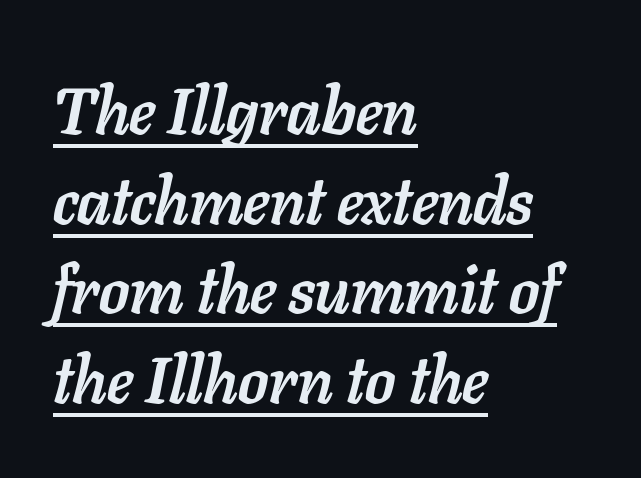
{"italic": "yes", "lean": "right", "slant_degrees": 11, "bold": "yes", "weight": "semibold", "width": "normal", "stroke_contrast": "low", "x_height": "medium", "monospaced": "no", "underline": "yes", "align": "left", "line_spacing": "normal", "line_spacing_ratio": 1.38, "letter_spacing": "normal", "letter_spacing_em": 0.0, "glyph_px": 65}
